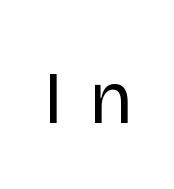
These lines are rendered in a variable-pitch font. Typographically, this falls in the sans-serif category. This is the regular roman posture of the typeface. Students, note that the glyphs here are deliberately spaced far apart. Bold? No — there's no thickening of the strokes.
